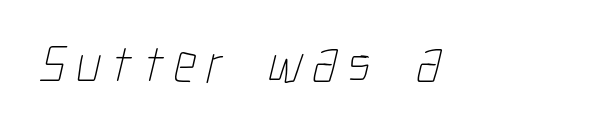
The weight tops out at a normal text grade. Each line starts at the same left margin while the right side varies. These lines are rendered in a variable-pitch font. This rendering features lettering with no underline.
